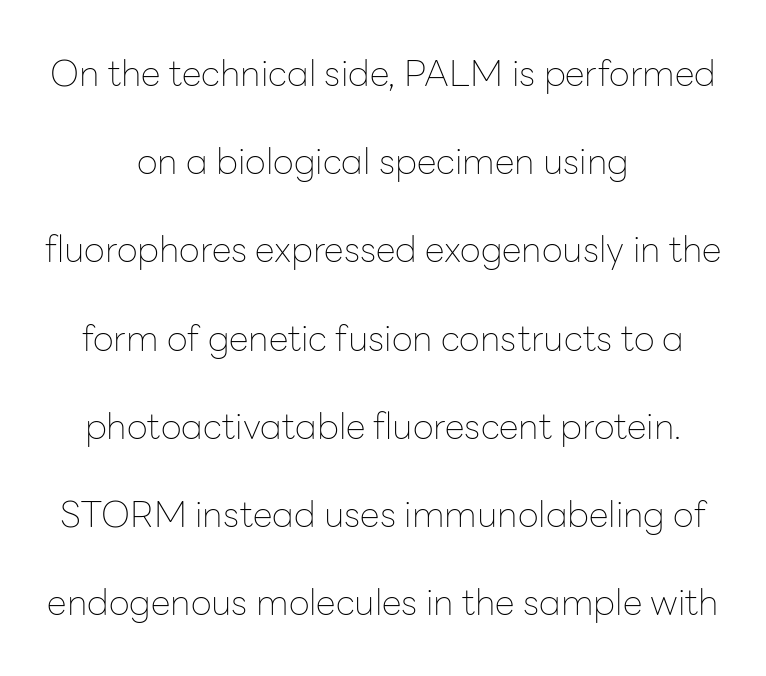
The face used here is rendered with its standard letterfit. The glyphs in this specimen are sans serif. A typesetter would call this proportional, since set widths differ per character. Casual observation: everything's sitting right in the middle. Weight: regular or lighter. Leading is clearly above the norm, producing a sparse column.
